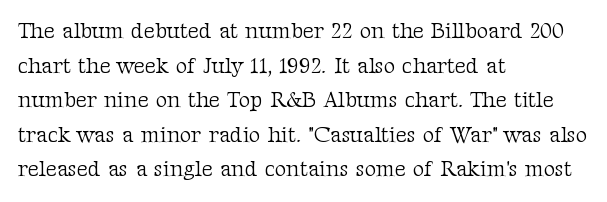
Which margin do the lines hug? The left one — the right edge is uneven. This is roman type, the default non-slanted kind. Summary of vertical rhythm: regular, with standard interline spacing. These glyphs show unthickened strokes, regular width or finer. The rendering keeps characters at their native spacing. The gap between lines stays unmarked.
